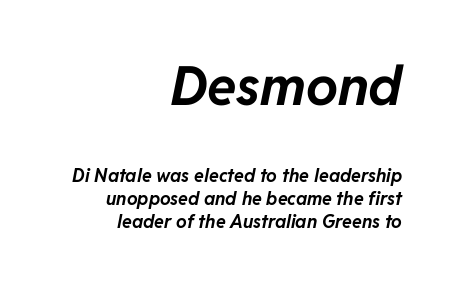
Is the block centered? No — it sits flush against the right margin. These lines are rendered in a variable-pitch font. Default kerning and tracking; the words read as compact shapes. Descenders are the only things crossing below the line. Regarding leading, the lines here are spaced in the standard way. Look at the stroke-to-counter ratio: heavy, a bold.
